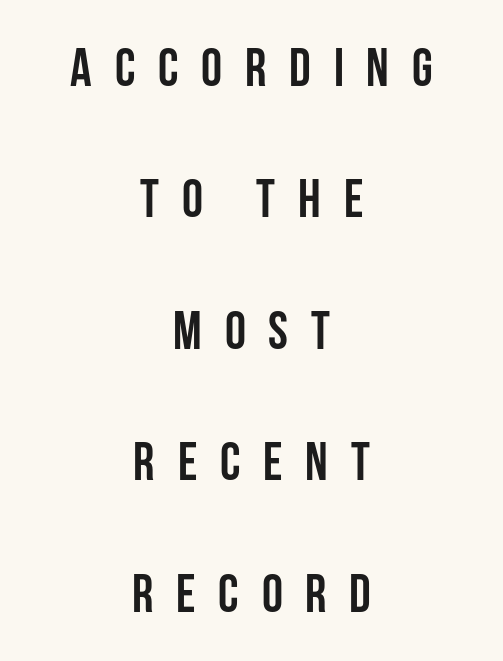
Tracking value appears strongly positive — letters spread wide. Reading down the column, the eye jumps a long way to each next line. Note the varied advance widths — an 'i' is clearly narrower than an 'm'. Compared with an ordinary text face, these strokes are far heavier — a full bold. Leftover space on each line is divided equally before and after the words.
